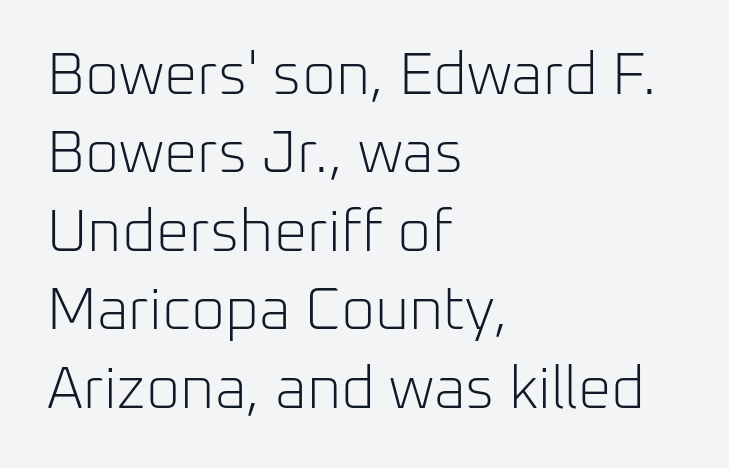
{"serif": "no", "italic": "no", "bold": "no", "weight": "light", "width": "normal", "stroke_contrast": "low", "x_height": "medium", "monospaced": "no", "underline": "no", "align": "left", "line_spacing": "normal", "line_spacing_ratio": 1.33, "letter_spacing": "normal", "letter_spacing_em": 0.0, "glyph_px": 59}
